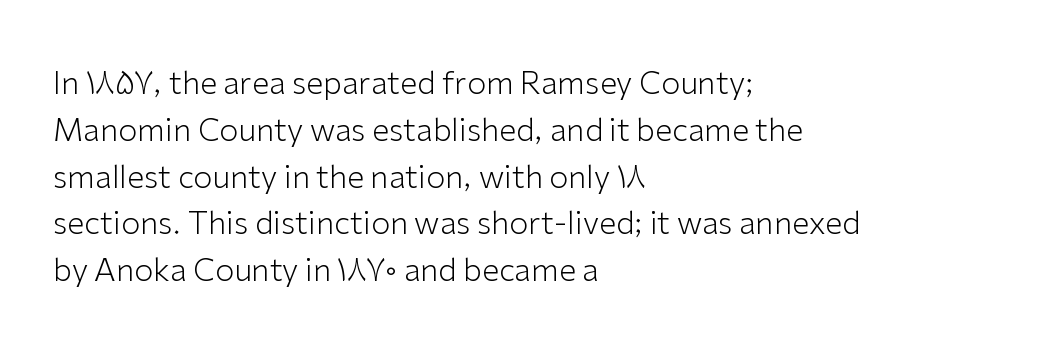
The image shows 31 px light sans-serif type, upright; set left-aligned, normal line spacing (1.51x), normal letter spacing, not underlined; low stroke contrast and a medium x-height.
